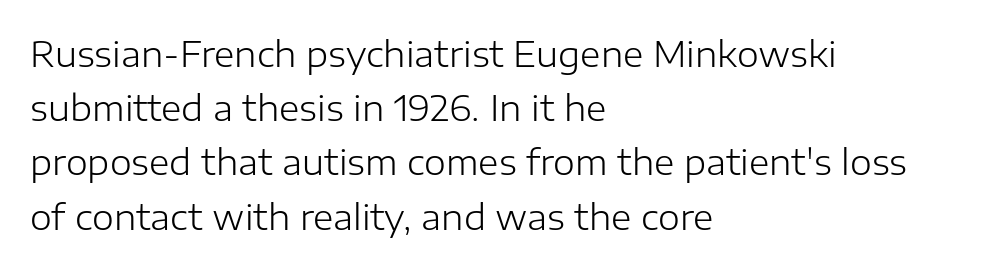
The face used here is rendered with its standard letterfit. The rows are spaced the way most documents space them. A typesetter would call this proportional, since set widths differ per character. Lines of text with bare space underneath. A quiet, ordinary-to-light weight characterises the typeface.
